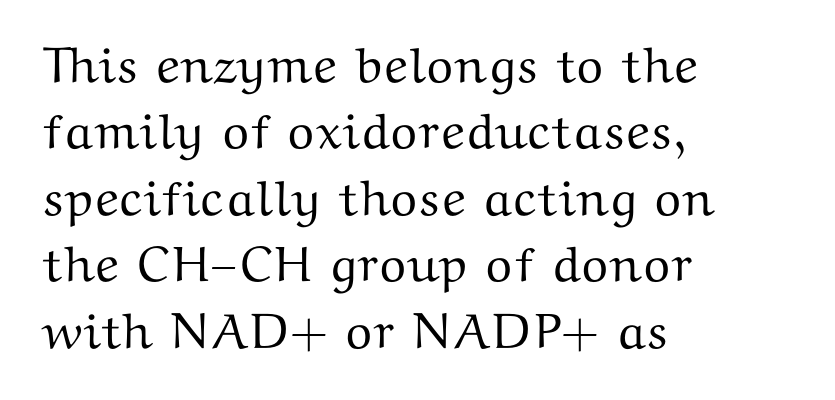
{"serif": "yes", "italic": "no", "width": "wide", "stroke_contrast": "medium", "x_height": "medium", "monospaced": "no", "underline": "no", "align": "left", "line_spacing": "normal", "line_spacing_ratio": 1.33, "letter_spacing": "normal", "letter_spacing_em": 0.0, "glyph_px": 50}
